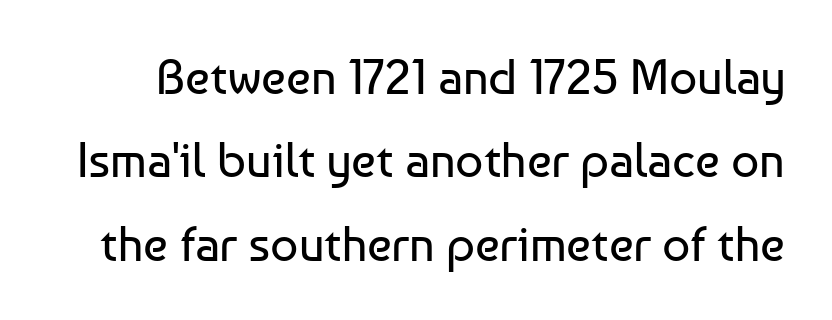
Bold? No — there's no thickening of the strokes. Note: no serifs on the glyphs. The rendering keeps characters at their native spacing. Note the varied advance widths — an 'i' is clearly narrower than an 'm'. The font's upright variant was chosen for this text. The space between consecutive lines is moderate.
